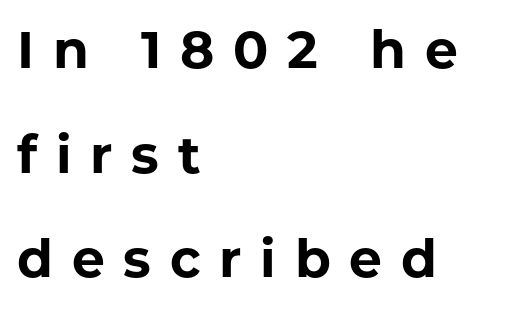
The image shows 52 px bold sans-serif type, upright; set left-aligned, loose line spacing (2.01x), unusually wide letter spacing (+0.36 em), not underlined; low stroke contrast and a medium x-height.
